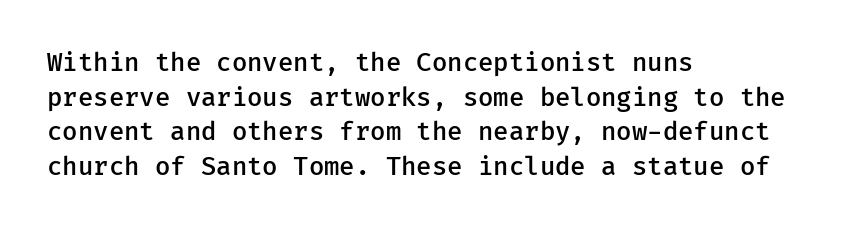
The image shows 25 px text type, upright; set left-aligned, normal line spacing (1.39x), normal letter spacing, not underlined.
